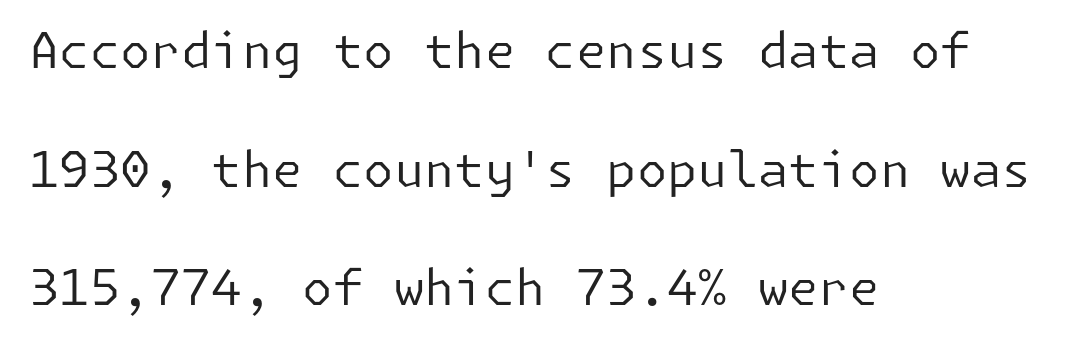
{"serif": "no", "italic": "no", "bold": "no", "weight": "regular", "width": "normal", "stroke_contrast": "low", "x_height": "medium", "underline": "no", "align": "left", "line_spacing": "loose", "line_spacing_ratio": 2.42, "letter_spacing": "normal", "letter_spacing_em": 0.0, "glyph_px": 49}
